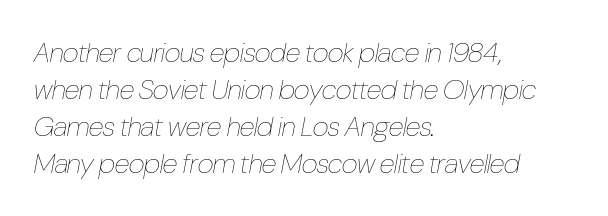
{"italic": "yes", "lean": "right", "slant_degrees": 10, "bold": "no", "weight": "thin", "width": "condensed", "stroke_contrast": "low", "x_height": "medium", "monospaced": "no", "underline": "no", "align": "left", "line_spacing": "normal", "line_spacing_ratio": 1.32, "letter_spacing": "normal", "letter_spacing_em": 0.0, "glyph_px": 28}
